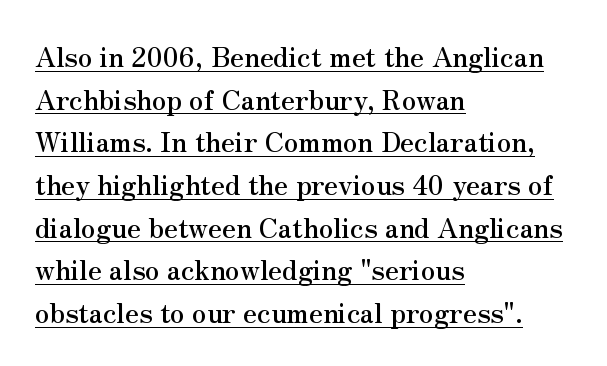
Q: Is the text italic (slanted)? A: No, it is upright.
Q: Is the text underlined? A: Yes.
Q: How is the paragraph aligned? A: Left-aligned.
Q: Is the spacing between letters normal or unusually wide? A: Normal.
Q: Is the spacing between lines tight, normal or loose? A: Normal.
